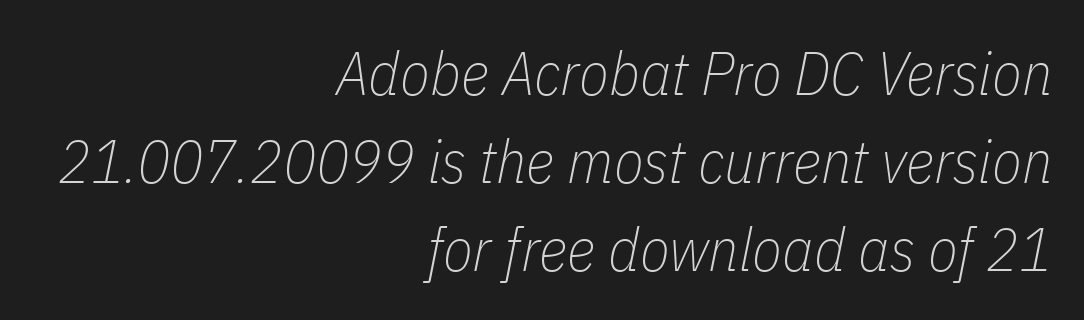
Q: Is the text bold? A: No.
Q: Is the text italic (slanted)? A: Yes, it leans right by about 11 degrees.
Q: Is the text underlined? A: No.
Q: How is the paragraph aligned? A: Right-aligned.
Q: Is the spacing between letters normal or unusually wide? A: Normal.
Q: Is the spacing between lines tight, normal or loose? A: Normal.
Q: Width (condensed, normal, or wide)? A: Condensed.
Q: Stroke contrast? A: Low.
Q: x-height? A: Medium.
Q: Monospaced? A: No.
